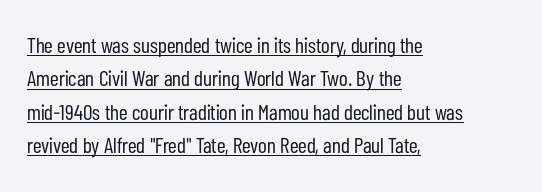
Characters remain perfectly vertical along every line. Is there an underline? Yes — a line sits under the letters. Each new line begins a customary step beneath the previous one. The setting favours the left margin, as ordinary paragraphs usually do. Nothing unusual about the tracking: characters are spaced as the font intends. The strokes are not fattened; the text isn't bold.
